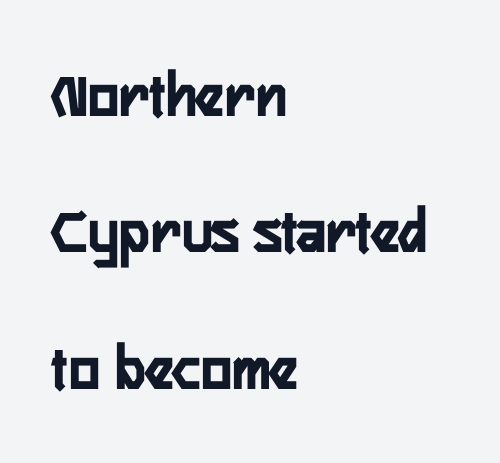
The image shows 65 px condensed sans-serif type, upright; set left-aligned, loose line spacing (2.1x), normal letter spacing, not underlined; low stroke contrast and a medium x-height.
